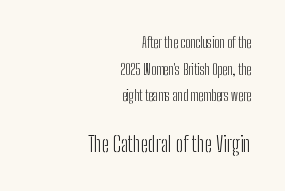
The image shows 21 px text type, upright; set right-aligned, loose line spacing (1.9x), normal letter spacing, not underlined; the second (bottom) block is 1.5x larger.
